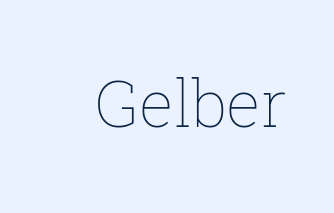
{"italic": "no", "bold": "no", "weight": "thin", "width": "normal", "stroke_contrast": "low", "x_height": "medium", "monospaced": "no", "underline": "no", "letter_spacing": "normal", "letter_spacing_em": 0.0, "glyph_px": 65}
